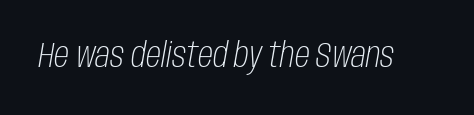
Q: Is the text bold? A: No.
Q: Is the text italic (slanted)? A: Yes, it leans right by about 10 degrees.
Q: Is the text underlined? A: No.
Q: Is the spacing between letters normal or unusually wide? A: Normal.
Q: Width (condensed, normal, or wide)? A: Condensed.
Q: Stroke contrast? A: Low.
Q: x-height? A: Large.
Q: Monospaced? A: No.
